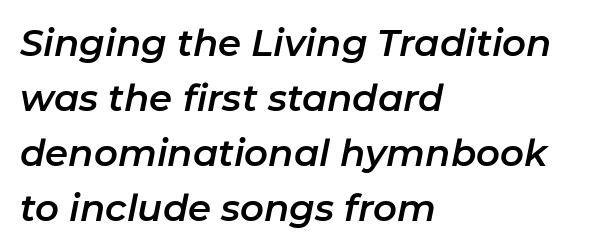
Q: Is the text italic (slanted)? A: Yes, it leans right by about 11 degrees.
Q: Is the text underlined? A: No.
Q: How is the paragraph aligned? A: Left-aligned.
Q: Is the spacing between letters normal or unusually wide? A: Normal.
Q: Is the spacing between lines tight, normal or loose? A: Normal.
Q: Width (condensed, normal, or wide)? A: Normal.
Q: Stroke contrast? A: Low.
Q: x-height? A: Medium.
Q: Monospaced? A: No.
